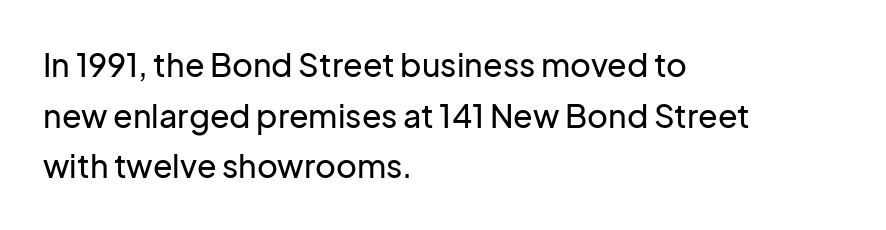
{"serif": "no", "italic": "no", "width": "normal", "stroke_contrast": "low", "x_height": "medium", "monospaced": "no", "underline": "no", "align": "left", "line_spacing": "normal", "line_spacing_ratio": 1.58, "letter_spacing": "normal", "letter_spacing_em": 0.0, "glyph_px": 32}
